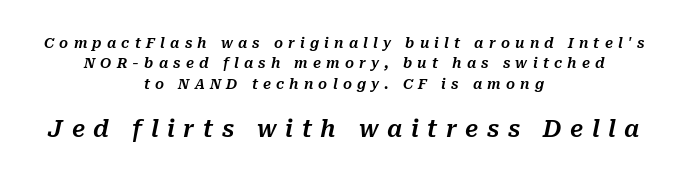
{"italic": "yes", "lean": "right", "slant_degrees": 10, "underline": "no", "align": "center", "line_spacing": "normal", "line_spacing_ratio": 1.46, "letter_spacing": "wide", "letter_spacing_em": 0.37, "larger_block": "second", "size_ratio": 1.64, "glyph_px": 23}
